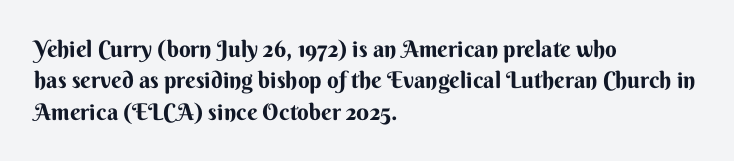
If you drew a line through each stem, it would be perfectly vertical. The face used here has the dense, thick strokes of a bold. All the whitespace from short lines collects on the right. Observe the ordinary spacing: letters are neighbours, not strangers. Rule under the text: the space is simply empty.
